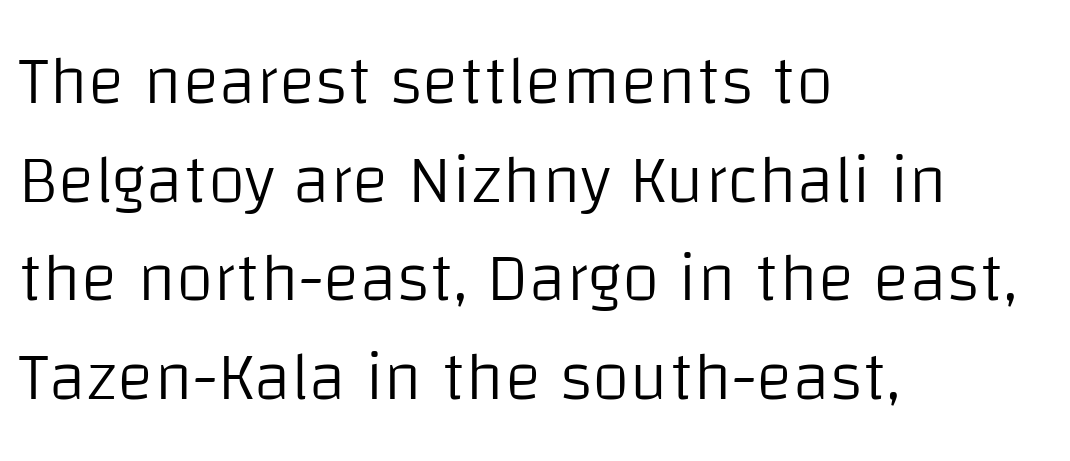
{"serif": "no", "italic": "no", "bold": "no", "weight": "light", "width": "normal", "stroke_contrast": "low", "x_height": "large", "monospaced": "no", "underline": "no", "align": "left", "line_spacing": "normal", "line_spacing_ratio": 1.43, "letter_spacing": "normal", "letter_spacing_em": 0.0, "glyph_px": 69}
